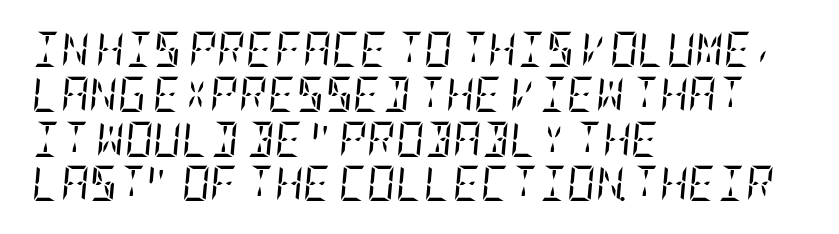
The text block is weighted toward the left margin, trailing off unevenly rightward. Between one letter and the next there's only the usual sliver of space. Stems and bowls with no extra thickness — not bold. The font's italic variant was chosen for this text.
